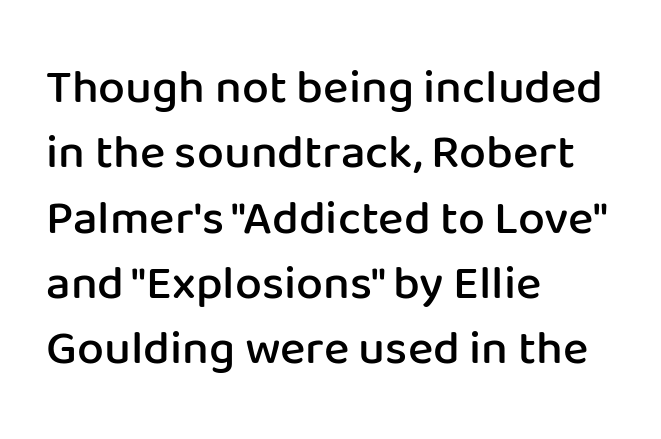
Q: Is the text bold? A: Semi-bold.
Q: Is the text italic (slanted)? A: No, it is upright.
Q: Is the typeface a serif or a sans-serif typeface? A: Sans-serif.
Q: Is the text underlined? A: No.
Q: How is the paragraph aligned? A: Left-aligned.
Q: Is the spacing between letters normal or unusually wide? A: Normal.
Q: Is the spacing between lines tight, normal or loose? A: Normal.
Q: Width (condensed, normal, or wide)? A: Normal.
Q: Stroke contrast? A: Low.
Q: x-height? A: Medium.
Q: Monospaced? A: No.
